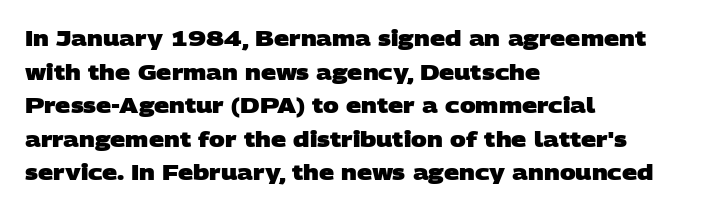
Q: Is the text bold? A: Yes.
Q: Is the text underlined? A: No.
Q: How is the paragraph aligned? A: Left-aligned.
Q: Is the spacing between letters normal or unusually wide? A: Normal.
Q: Is the spacing between lines tight, normal or loose? A: Normal.
